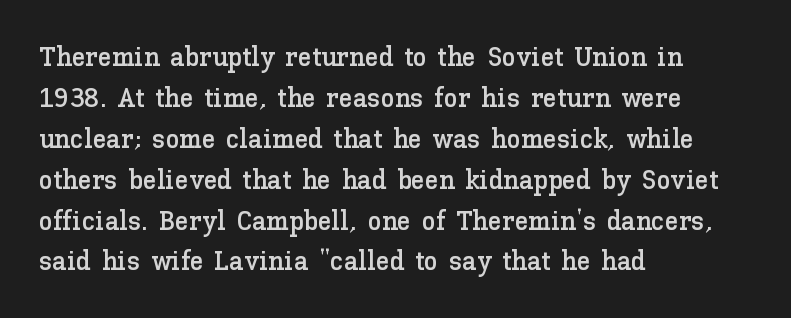
The strip under each line holds only bare page. Vertical strokes here are truly vertical. Evenly set lines give the paragraph a standard silhouette. You could not count columns in this text — the font is proportionally spaced. Horizontally, the lines are justified to the leading edge only. Nothing unusual about the tracking: characters are spaced as the font intends.
